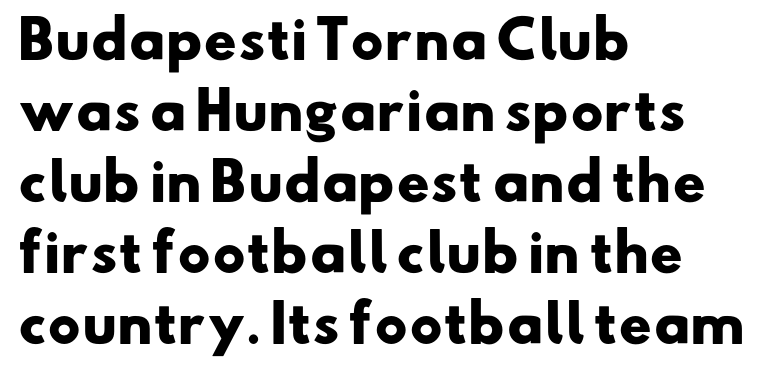
{"serif": "no", "bold": "yes", "weight": "heavy", "width": "wide", "stroke_contrast": "low", "x_height": "small", "monospaced": "no", "underline": "no", "align": "left", "line_spacing": "normal", "line_spacing_ratio": 1.39, "letter_spacing": "normal", "letter_spacing_em": 0.0, "glyph_px": 51}
